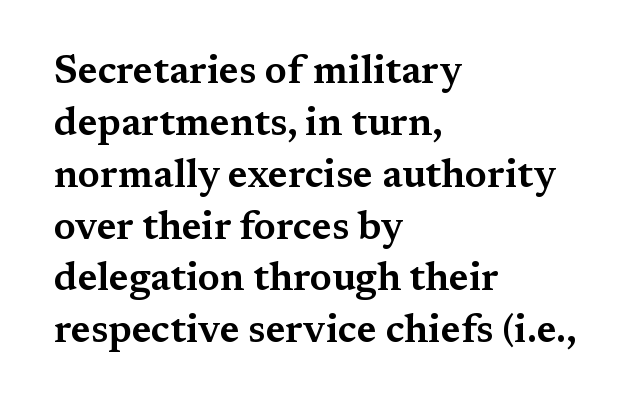
The image shows 39 px wide serif type, upright; set left-aligned, normal line spacing (1.33x), normal letter spacing, not underlined; medium stroke contrast and a medium x-height.
